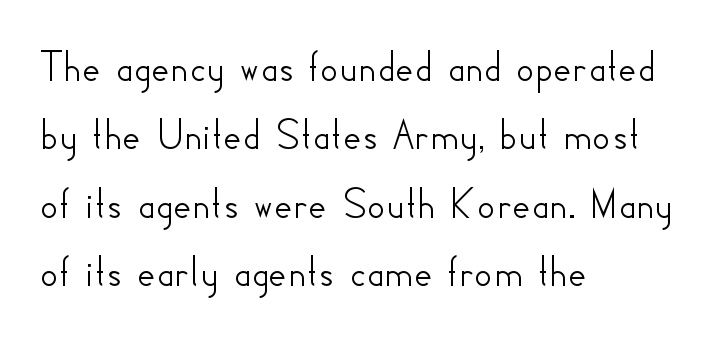
Q: Is the text italic (slanted)? A: No, it is upright.
Q: Is the typeface a serif or a sans-serif typeface? A: Sans-serif.
Q: Is the text underlined? A: No.
Q: How is the paragraph aligned? A: Left-aligned.
Q: Is the spacing between letters normal or unusually wide? A: Normal.
Q: Is the spacing between lines tight, normal or loose? A: Normal.
Q: Width (condensed, normal, or wide)? A: Normal.
Q: Stroke contrast? A: Low.
Q: x-height? A: Small.
Q: Monospaced? A: No.
